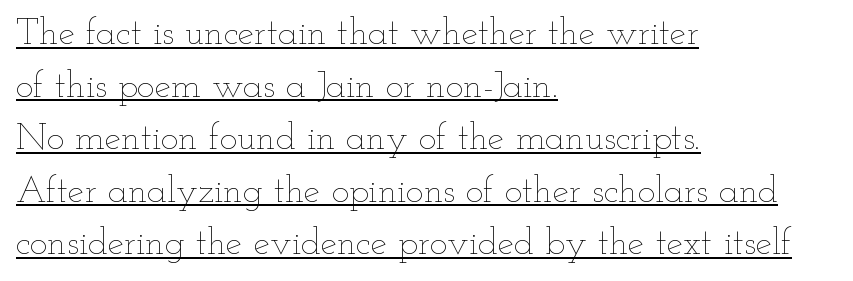
The letters advance in unequal steps, a hallmark of proportional type. Stems and bowls with no extra thickness — not bold. Look at the tracking — it's just the regular setting, nothing added. These lines were composed using upright roman letters. Caption: multi-line text, flush left, ragged right.
